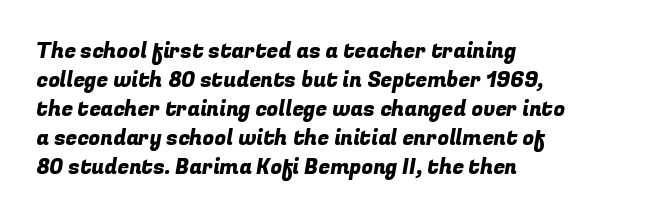
Successive baselines arrive at the customary interval. The gap between lines stays unmarked. The setting favours the left margin, as ordinary paragraphs usually do. This rendering leaves character spacing at its baseline value.
